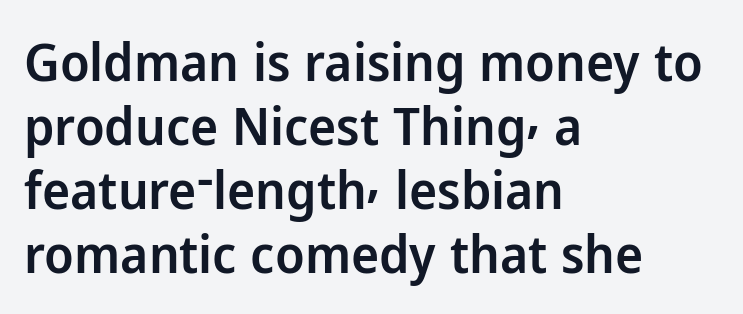
The typography opts for an upright posture over an oblique one. Think of a printed novel: that variable character pitch is what you see here. Where is the straight margin? On the left. Anything drawn beneath the words? Only blank space.
